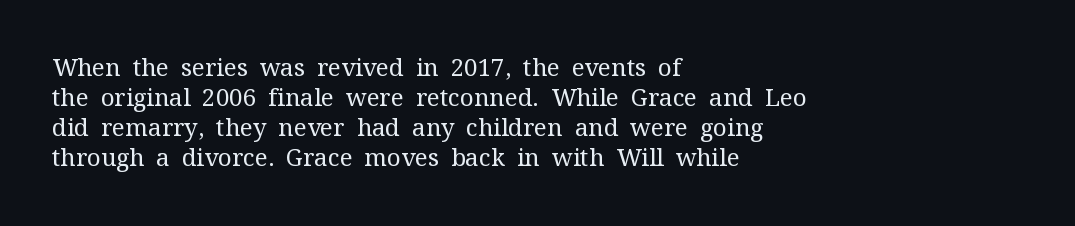
Honestly, there is no underline to notice here at all. The font's upright variant was chosen for this text. Horizontally, the lines are justified to the leading edge only. Bold? No — there's no thickening of the strokes.
